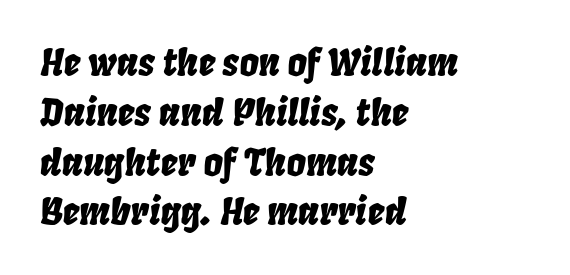
Q: Is the text italic (slanted)? A: Yes, it leans right by about 8 degrees.
Q: Is the text underlined? A: No.
Q: How is the paragraph aligned? A: Left-aligned.
Q: Is the spacing between letters normal or unusually wide? A: Normal.
Q: Is the spacing between lines tight, normal or loose? A: Normal.
Q: Width (condensed, normal, or wide)? A: Condensed.
Q: Stroke contrast? A: Low.
Q: x-height? A: Large.
Q: Monospaced? A: No.
